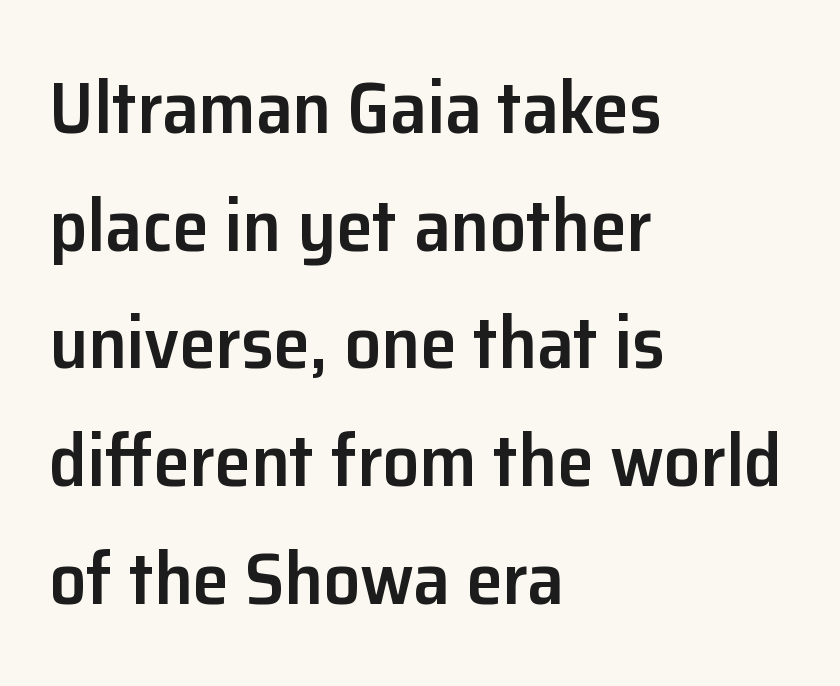
A typesetter would mark this as roman, not italic. If you measured baseline to baseline, you'd find a middling distance. The glyphs in this specimen are sans serif. Compared with a centered layout, this one pins lines to the left instead. The face used here is proportionally spaced, like ordinary book or web type. Is the type bold? Partly — it's a semibold, heavier than regular but not fully bold.
